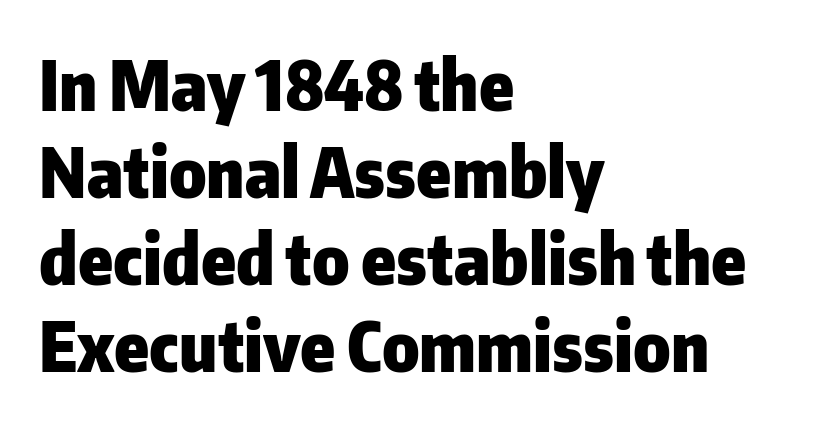
In terms of weight, the rendering is a true, heavy bold. What kind of face is this? One without serifs — a sans. Casual observation: everything's shoved over to the left. Characters follow at the spacing the type designer built in. Ordinary non-slanted type is in use. Beneath every word, the page is bare.
